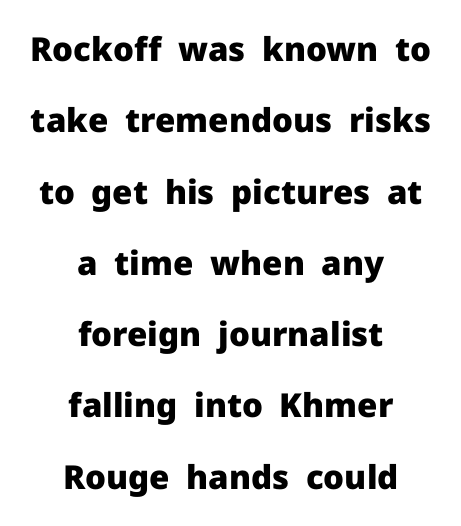
The image shows 33 px heavy sans-serif type, upright; set centered, loose line spacing (2.16x), normal letter spacing, not underlined; low stroke contrast and a medium x-height.
